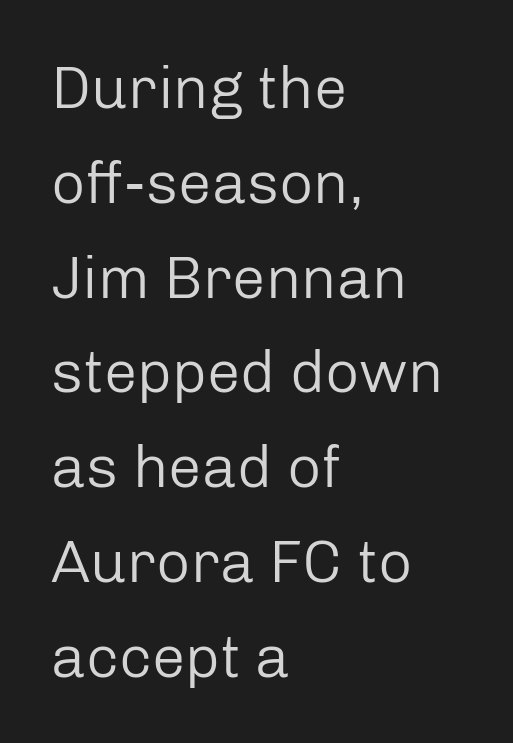
The image shows 60 px regular-weight sans-serif type, upright; set left-aligned, normal line spacing (1.58x), normal letter spacing, not underlined; low stroke contrast and a medium x-height.
